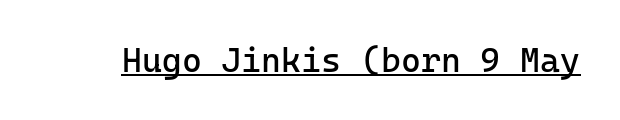
The characters display no serif detailing; their extremities are plain. If you drew a line through each stem, it would be perfectly vertical. Words appear dense and cohesive because spacing is normal. Ink coverage per letter is moderate at most. Decoration check: the copy is underlined.
